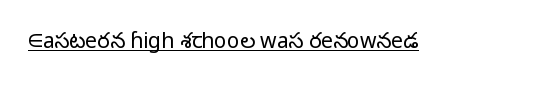
The image shows 21 px text type, upright; set normal letter spacing, underlined.
